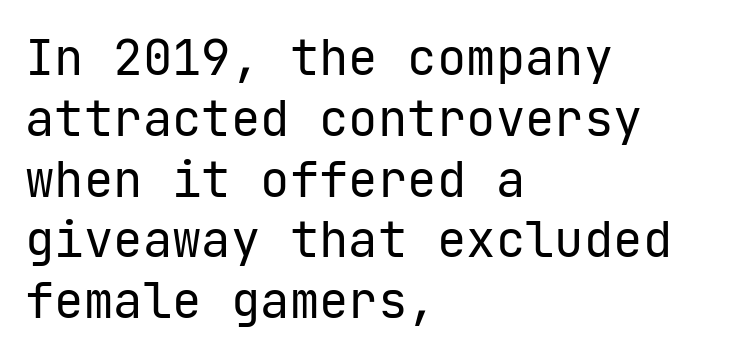
Short note: letters normally spaced. Only glyphs here, with clear space below each row. Is the stroke heavy? The answer is a plain regular-or-lighter. The lettering stays uniformly vertical, giving the passage a roman look. A classic flush-left, rag-right setting is used for this passage.
